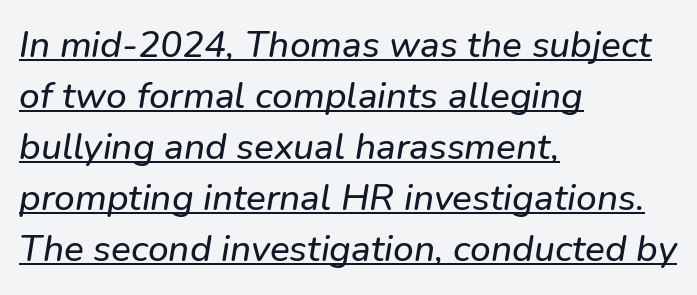
Q: Is the text italic (slanted)? A: Yes, it leans right by about 9 degrees.
Q: Is the text underlined? A: Yes.
Q: How is the paragraph aligned? A: Left-aligned.
Q: Is the spacing between letters normal or unusually wide? A: Normal.
Q: Is the spacing between lines tight, normal or loose? A: Normal.
Q: Width (condensed, normal, or wide)? A: Normal.
Q: Stroke contrast? A: Low.
Q: x-height? A: Medium.
Q: Monospaced? A: No.
